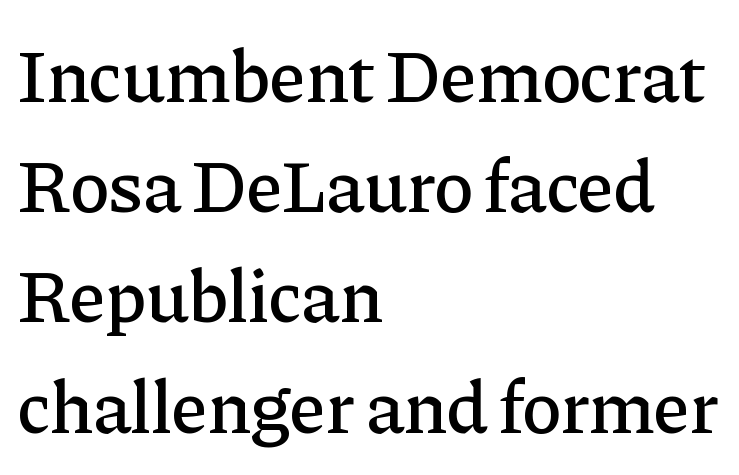
{"serif": "yes", "italic": "no", "width": "normal", "stroke_contrast": "low", "x_height": "medium", "monospaced": "no", "underline": "no", "align": "left", "line_spacing": "normal", "line_spacing_ratio": 1.47, "letter_spacing": "normal", "letter_spacing_em": 0.0, "glyph_px": 75}
